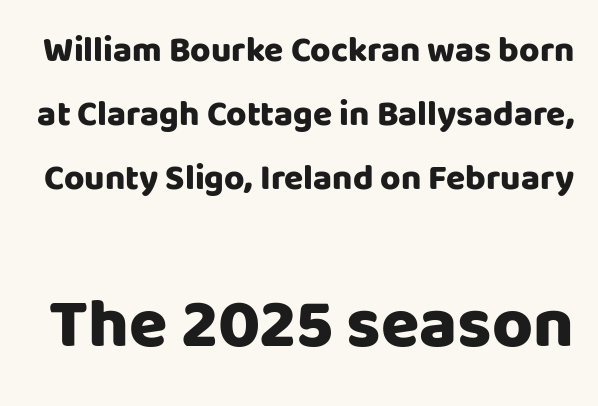
The image shows 70 px heavy sans-serif type, upright; set line spacing 1.83x, normal letter spacing, not underlined; the second (bottom) block is 2.0x larger; low stroke contrast and a large x-height.
